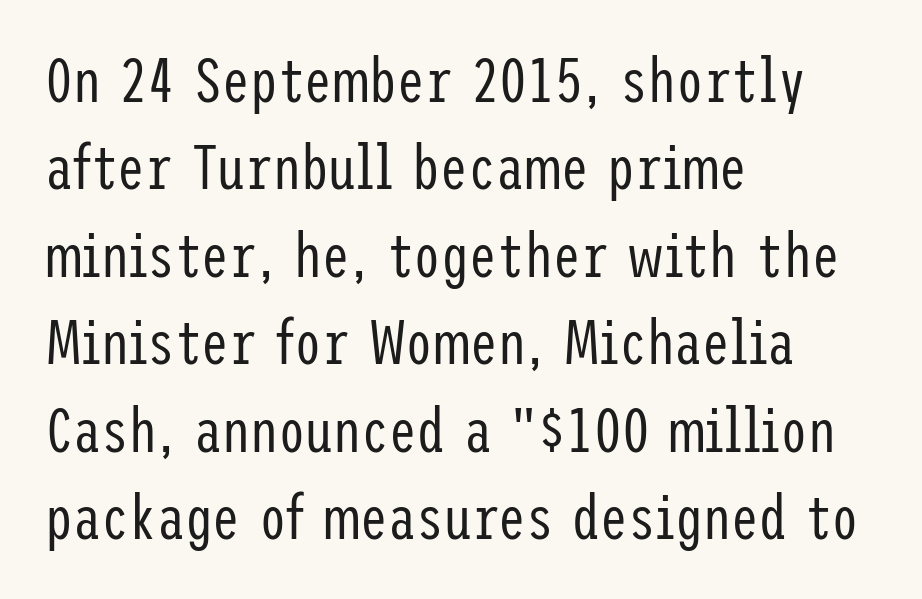
Q: Is the text bold? A: No.
Q: Is the text italic (slanted)? A: No, it is upright.
Q: Is the typeface a serif or a sans-serif typeface? A: Sans-serif.
Q: Is the text underlined? A: No.
Q: How is the paragraph aligned? A: Left-aligned.
Q: Is the spacing between letters normal or unusually wide? A: Normal.
Q: Is the spacing between lines tight, normal or loose? A: Normal.
Q: Width (condensed, normal, or wide)? A: Condensed.
Q: Stroke contrast? A: Low.
Q: x-height? A: Medium.
